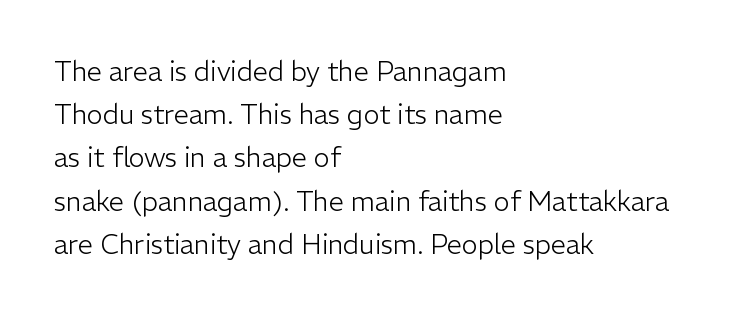
Q: Is the text bold? A: No.
Q: Is the text italic (slanted)? A: No, it is upright.
Q: Is the text underlined? A: No.
Q: How is the paragraph aligned? A: Left-aligned.
Q: Is the spacing between letters normal or unusually wide? A: Normal.
Q: Is the spacing between lines tight, normal or loose? A: Normal.
